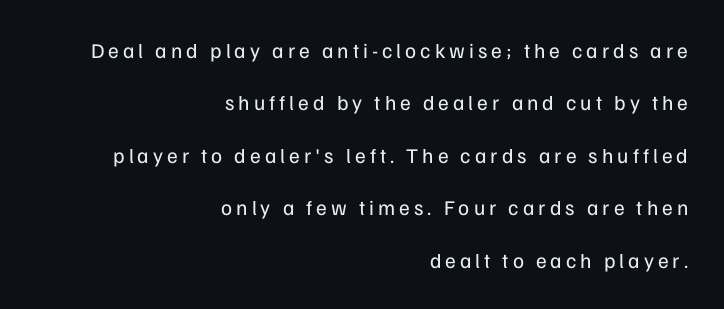
{"italic": "no", "bold": "no", "underline": "no", "align": "right", "line_spacing": "loose", "line_spacing_ratio": 2.5, "glyph_px": 21}
